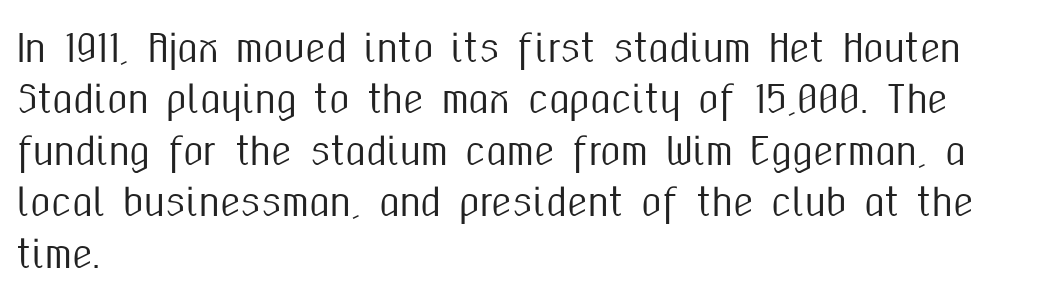
{"serif": "no", "italic": "no", "width": "condensed", "stroke_contrast": "medium", "x_height": "medium", "monospaced": "no", "underline": "no", "align": "left", "line_spacing": "normal", "line_spacing_ratio": 1.39, "letter_spacing": "normal", "letter_spacing_em": 0.0, "glyph_px": 37}
